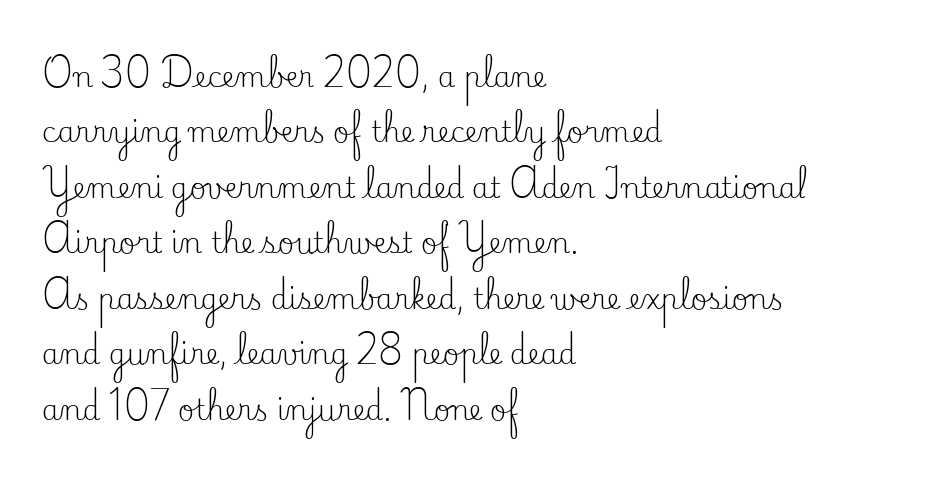
The image shows 28 px regular-weight type, upright; set left-aligned, loose line spacing (1.98x), normal letter spacing, not underlined; low stroke contrast and a small x-height.
